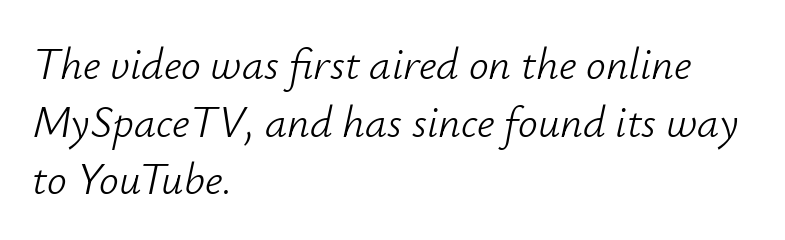
The image shows 44 px light type, italic (leaning right); set left-aligned, normal line spacing (1.31x), normal letter spacing, not underlined; low stroke contrast and a small x-height.
